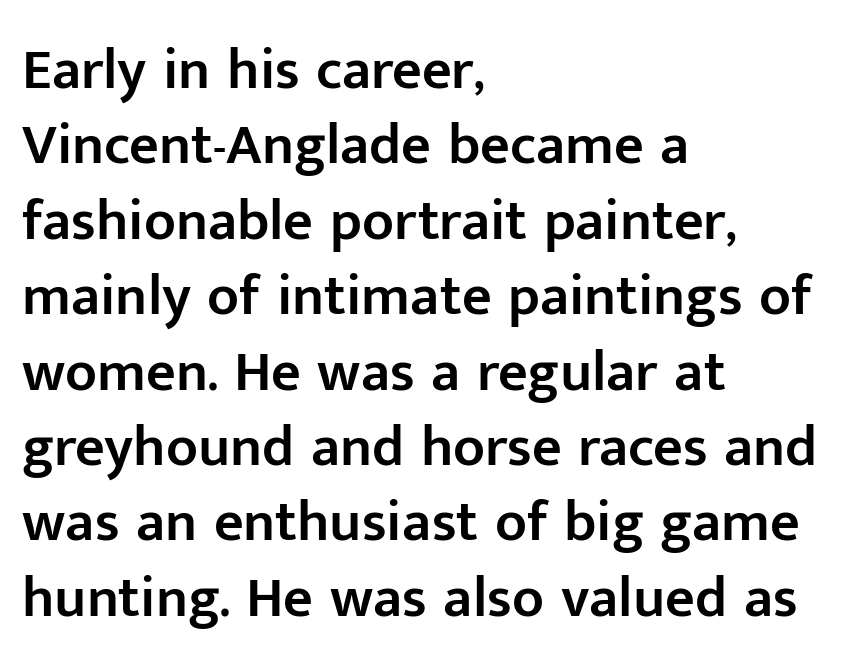
{"serif": "no", "italic": "no", "bold": "semi", "weight": "semibold", "width": "normal", "stroke_contrast": "low", "x_height": "medium", "monospaced": "no", "underline": "no", "align": "left", "line_spacing": "normal", "line_spacing_ratio": 1.3, "letter_spacing": "normal", "letter_spacing_em": 0.0, "glyph_px": 58}
